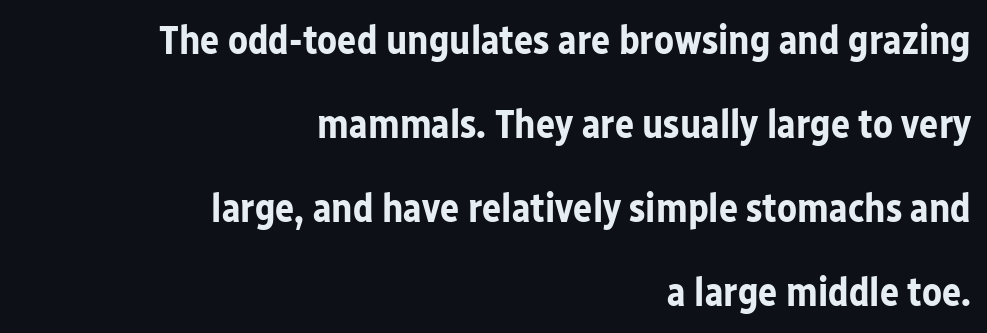
The image shows 40 px bold sans-serif type, upright; set right-aligned, loose line spacing (2.1x), normal letter spacing, not underlined; low stroke contrast and a medium x-height.
